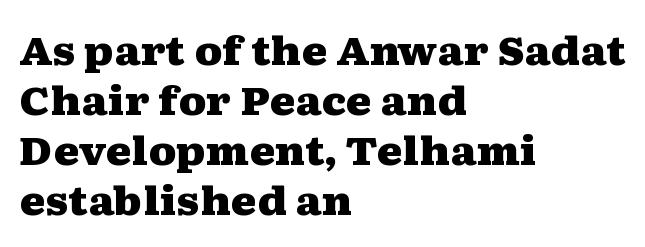
A classic flush-left, rag-right setting is used for this passage. A normal amount of white space separates one row of letters from the next. Every stem runs plumb, perpendicular to the baseline. Heavy-handed strokes throughout: this text is bold. Are there feet on the stems? There are — it's a serif. Rule under the text: the space is simply empty.
